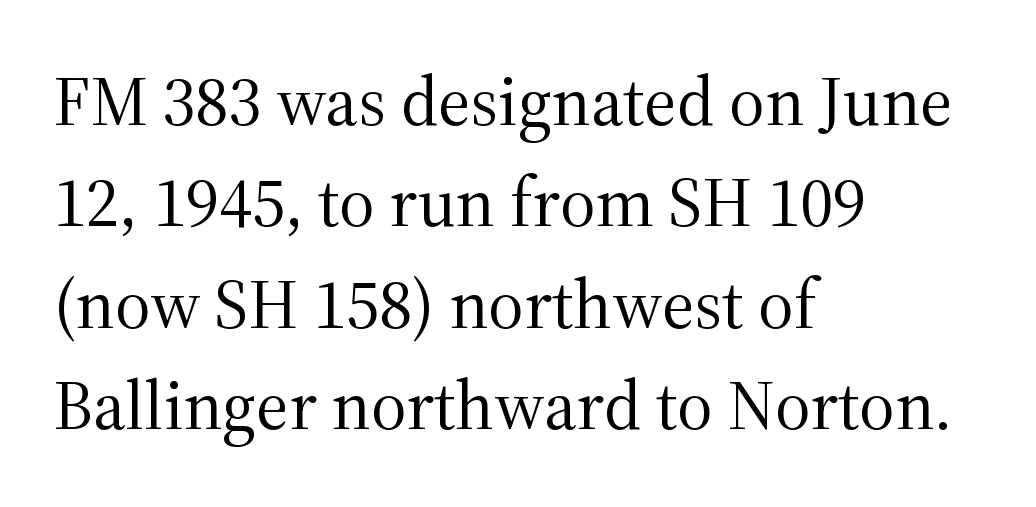
{"serif": "yes", "italic": "no", "bold": "no", "weight": "regular", "width": "normal", "stroke_contrast": "medium", "x_height": "medium", "monospaced": "no", "underline": "no", "align": "left", "line_spacing": "normal", "line_spacing_ratio": 1.47, "letter_spacing": "normal", "letter_spacing_em": 0.0, "glyph_px": 69}
